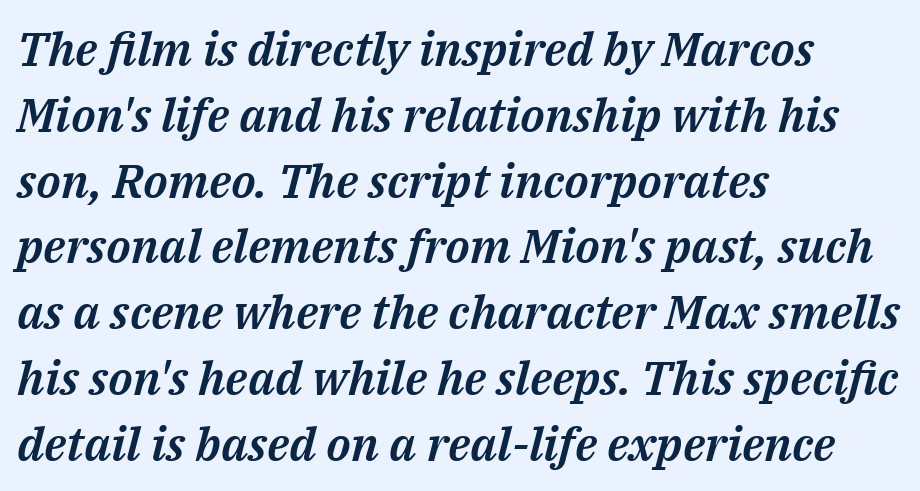
{"italic": "yes", "lean": "right", "slant_degrees": 14, "width": "normal", "stroke_contrast": "medium", "x_height": "medium", "monospaced": "no", "underline": "no", "align": "left", "line_spacing": "normal", "line_spacing_ratio": 1.4, "letter_spacing": "normal", "letter_spacing_em": 0.0, "glyph_px": 47}
